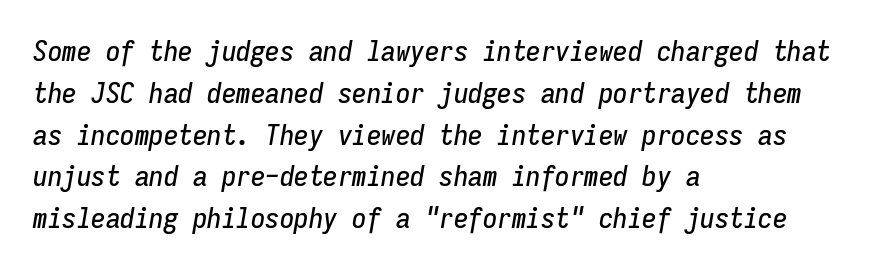
Line beginnings align vertically; line endings do not. No extra tracking has been applied to these lines. Compared with typical paragraphs, the rows here are spaced about the same. Decoration check: the copy has no underline.
